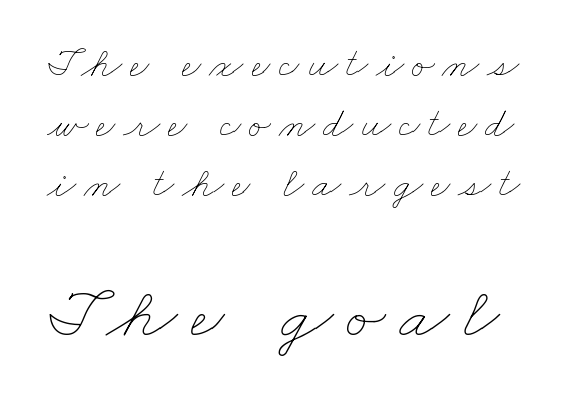
Q: Is the text bold? A: No.
Q: Is the text underlined? A: No.
Q: Is the spacing between lines tight, normal or loose? A: Normal.
Q: Which block of text is set in a larger size, the first (top) or the second (bottom)? A: The second (bottom) one.
Q: Width (condensed, normal, or wide)? A: Wide.
Q: Stroke contrast? A: Low.
Q: x-height? A: Small.
Q: Monospaced? A: No.
